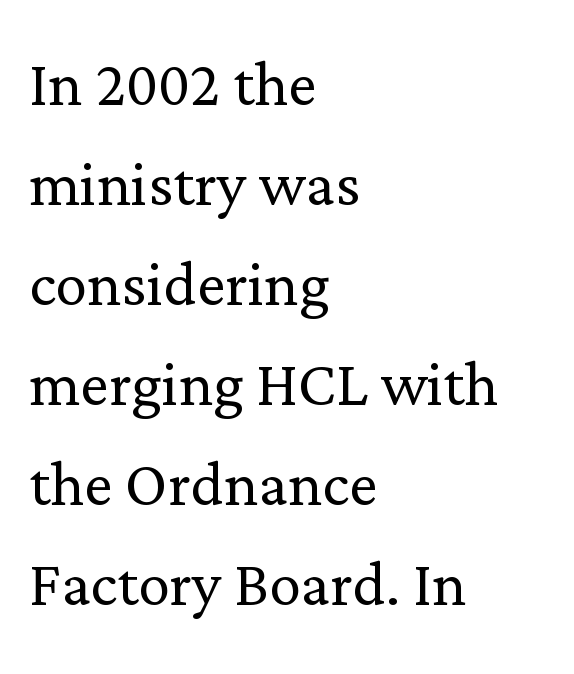
Q: Is the text bold? A: No.
Q: Is the text italic (slanted)? A: No, it is upright.
Q: Is the typeface a serif or a sans-serif typeface? A: Serif.
Q: Is the text underlined? A: No.
Q: How is the paragraph aligned? A: Left-aligned.
Q: Is the spacing between letters normal or unusually wide? A: Normal.
Q: Is the spacing between lines tight, normal or loose? A: Normal.
Q: Width (condensed, normal, or wide)? A: Normal.
Q: Stroke contrast? A: Low.
Q: x-height? A: Medium.
Q: Monospaced? A: No.
